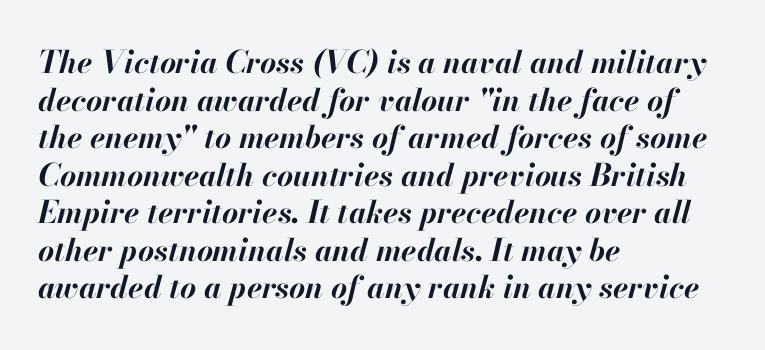
The image shows 31 px bold type, italic (leaning right); set left-aligned, line spacing 1.21x, normal letter spacing, not underlined; high stroke contrast and a small x-height.
